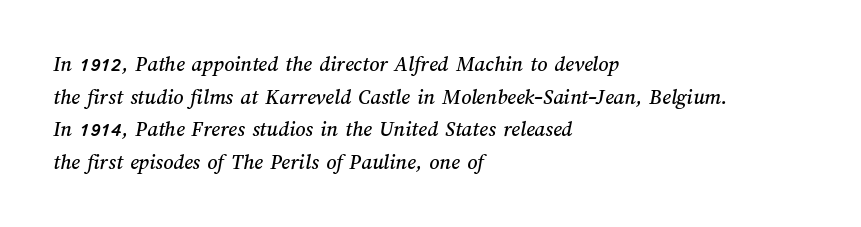
Q: Is the text underlined? A: No.
Q: How is the paragraph aligned? A: Left-aligned.
Q: Is the spacing between letters normal or unusually wide? A: Normal.
Q: Is the spacing between lines tight, normal or loose? A: Normal.
